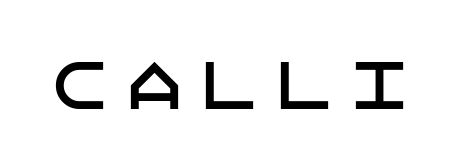
If you drew a line through each stem, it would be perfectly vertical. A sans-serif font was chosen for this passage. Anything drawn beneath the words? Only blank space.
